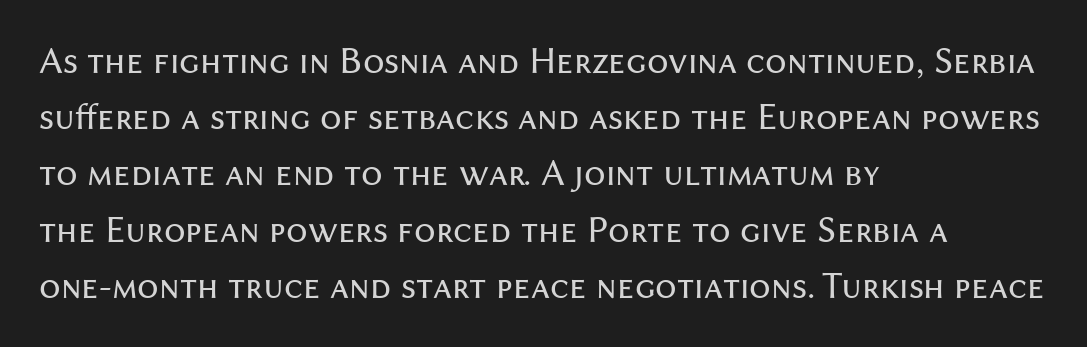
No word sits above an underline. Short and long lines alike share a common starting point at left. Characters remain perfectly vertical along every line. The face used here is rendered with its standard letterfit. If you measured baseline to baseline, you'd find a middling distance. You can tell from the bare stems that sans-serif type was used.
